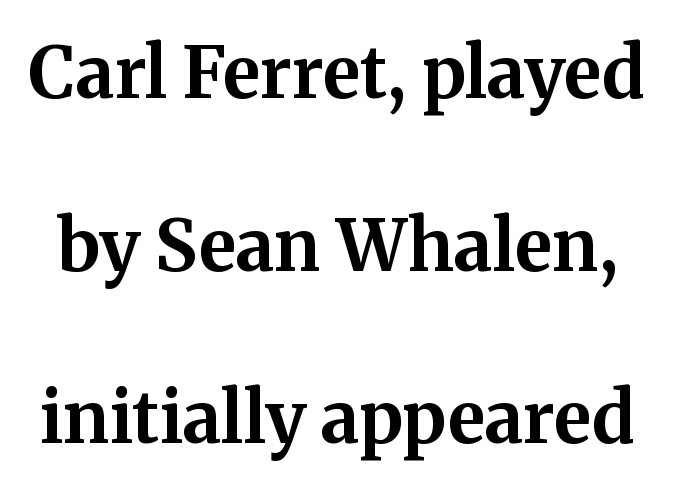
{"serif": "yes", "italic": "no", "bold": "yes", "weight": "bold", "width": "normal", "stroke_contrast": "medium", "x_height": "medium", "monospaced": "no", "underline": "no", "line_spacing": "loose", "line_spacing_ratio": 2.43, "letter_spacing": "normal", "letter_spacing_em": 0.0, "glyph_px": 71}
